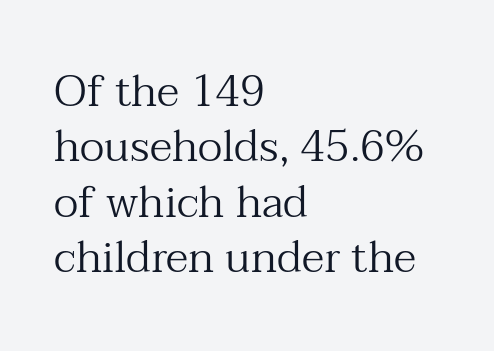
Q: Is the text bold? A: No.
Q: Is the text italic (slanted)? A: No, it is upright.
Q: Is the typeface a serif or a sans-serif typeface? A: Serif.
Q: Is the text underlined? A: No.
Q: How is the paragraph aligned? A: Left-aligned.
Q: Is the spacing between letters normal or unusually wide? A: Normal.
Q: Is the spacing between lines tight, normal or loose? A: Normal.
Q: Width (condensed, normal, or wide)? A: Normal.
Q: Stroke contrast? A: Medium.
Q: x-height? A: Medium.
Q: Monospaced? A: No.
